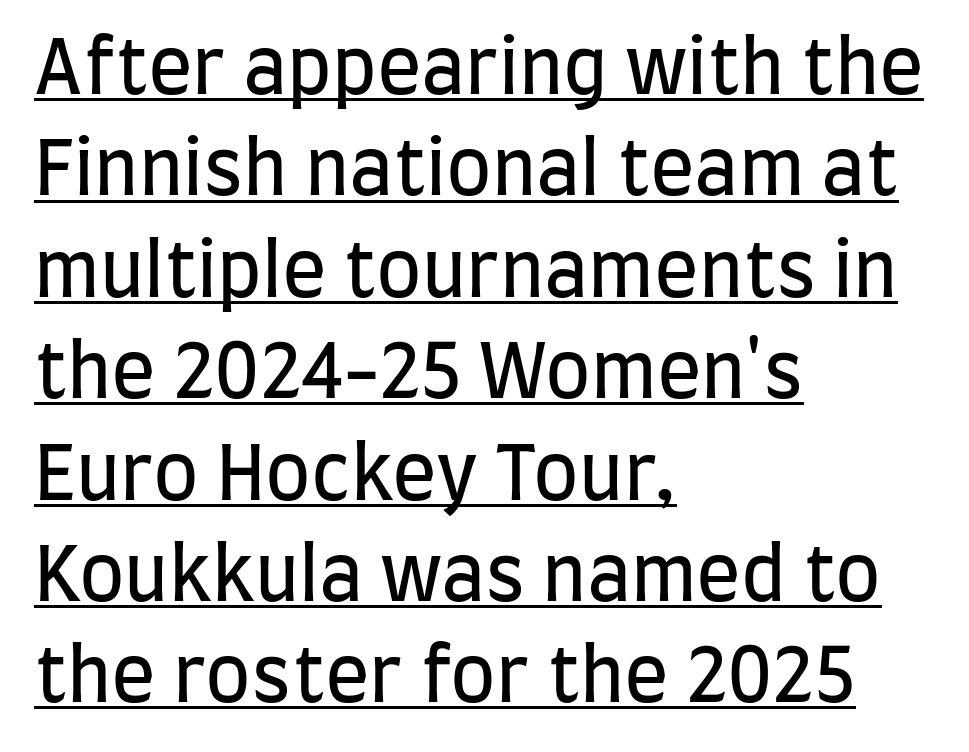
{"serif": "no", "italic": "no", "bold": "no", "weight": "regular", "width": "condensed", "stroke_contrast": "low", "x_height": "large", "monospaced": "no", "underline": "yes", "align": "left", "line_spacing": "normal", "line_spacing_ratio": 1.37, "letter_spacing": "normal", "letter_spacing_em": 0.0, "glyph_px": 74}
